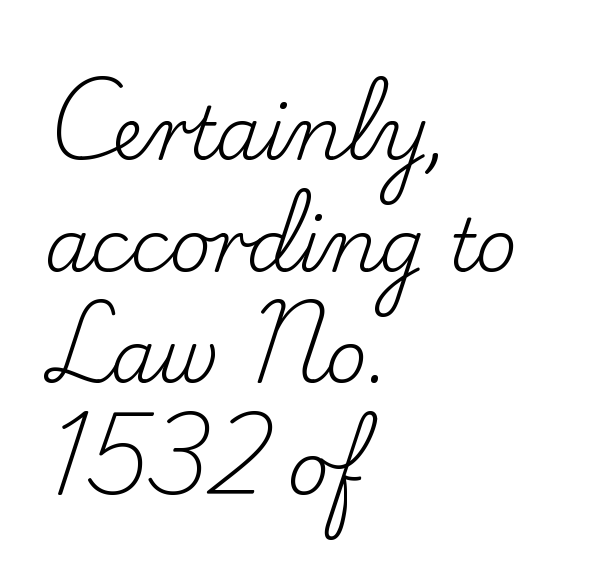
{"serif": "yes", "bold": "no", "weight": "regular", "width": "normal", "stroke_contrast": "low", "x_height": "small", "monospaced": "no", "underline": "no", "align": "left", "line_spacing": "normal", "line_spacing_ratio": 1.53, "letter_spacing": "normal", "letter_spacing_em": 0.0, "glyph_px": 73}
